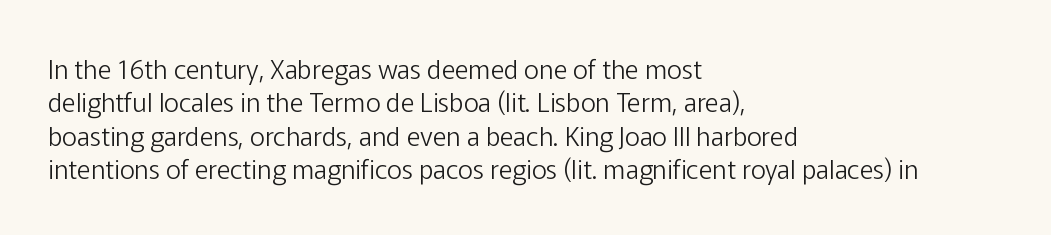
{"italic": "no", "bold": "no", "underline": "no", "align": "left", "line_spacing": "normal", "line_spacing_ratio": 1.28, "letter_spacing": "normal", "letter_spacing_em": 0.0, "glyph_px": 26}
